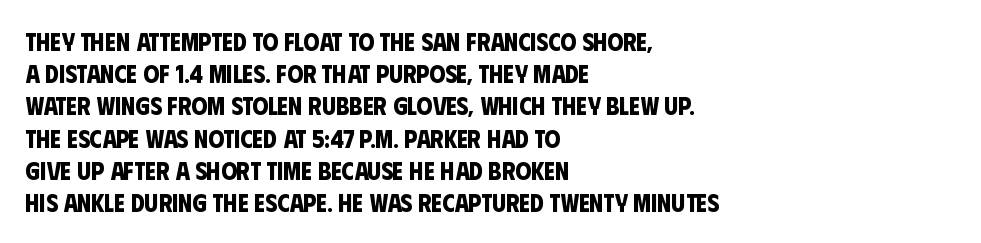
The baseline area is clear. Standard letterfit; no display-style spreading of the glyphs. The sample has been set heavy, in full bold. Teacher's note: observe the even left margin — that is flush-left alignment.
